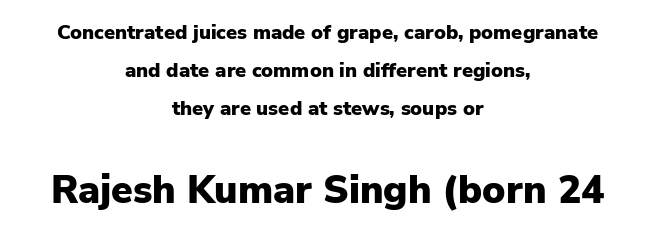
Compared with a flush-left layout, this one balances lines on the center instead. Vertical strokes here are truly vertical. The type family on display is of the sans-serif kind. Looks like regular typesetting: each glyph gets only the width it needs.
